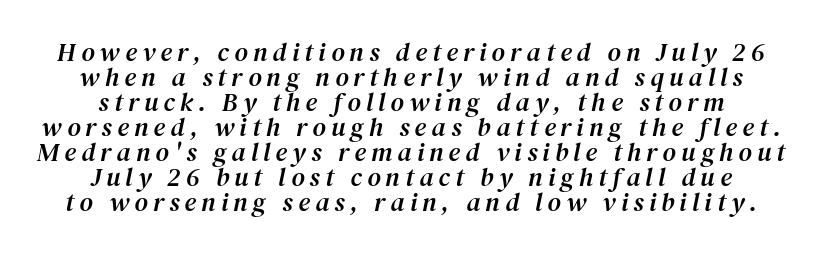
{"italic": "yes", "lean": "right", "slant_degrees": 12, "underline": "no", "align": "center", "line_spacing": "tight", "line_spacing_ratio": 0.96, "letter_spacing": "wide", "letter_spacing_em": 0.2, "glyph_px": 26}
